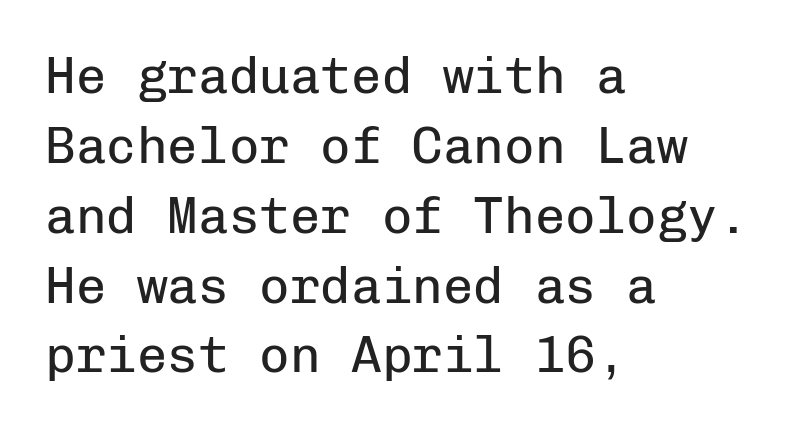
{"serif": "no", "italic": "no", "bold": "no", "weight": "regular", "width": "normal", "stroke_contrast": "low", "x_height": "medium", "monospaced": "yes", "underline": "no", "align": "left", "line_spacing": "normal", "line_spacing_ratio": 1.37, "letter_spacing": "normal", "letter_spacing_em": 0.0, "glyph_px": 51}
